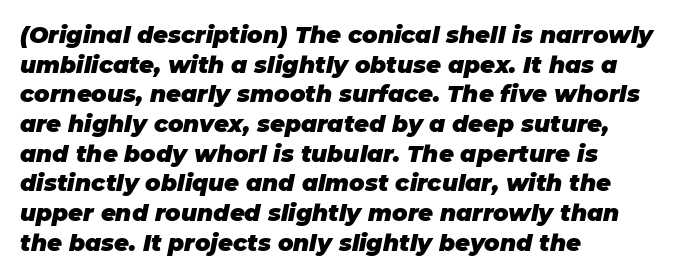
The image shows 23 px bold type, italic (leaning right); set left-aligned, normal line spacing (1.29x), normal letter spacing, not underlined.
